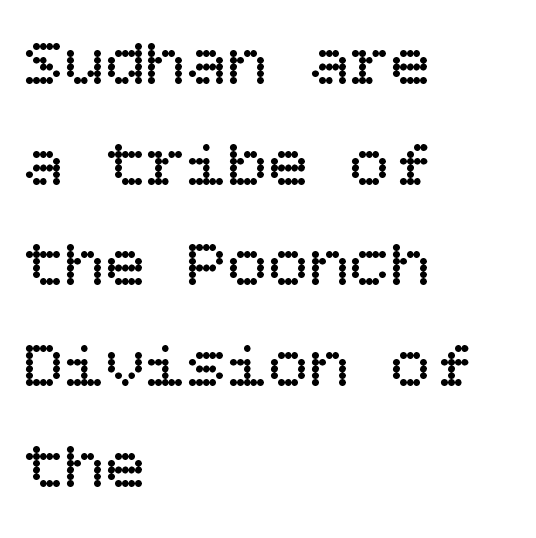
The image shows 68 px regular-weight type, upright; set left-aligned, normal line spacing (1.48x), normal letter spacing, not underlined; low stroke contrast and a large x-height.
